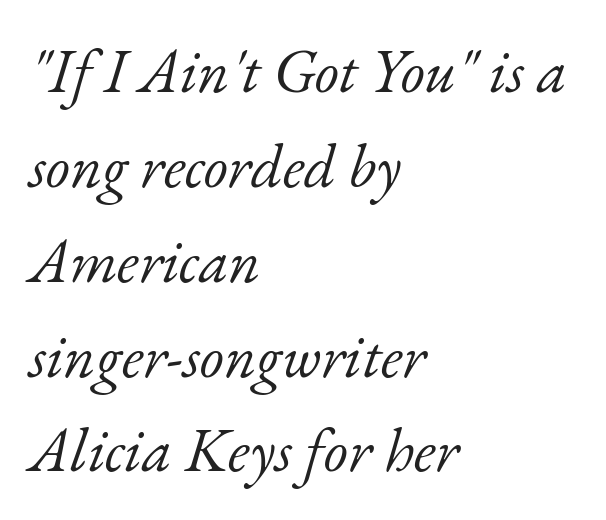
Weight: not bold — regular or lighter. Italic? Definitely — the glyphs are oblique. Observe the ordinary spacing: letters are neighbours, not strangers. This rendering uses left alignment, leaving the right contour irregular.
